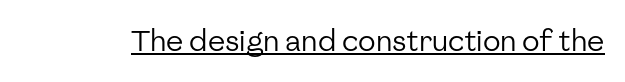
{"serif": "no", "italic": "no", "bold": "no", "weight": "regular", "width": "normal", "stroke_contrast": "low", "x_height": "medium", "monospaced": "no", "underline": "yes", "letter_spacing": "normal", "letter_spacing_em": 0.0, "glyph_px": 29}
